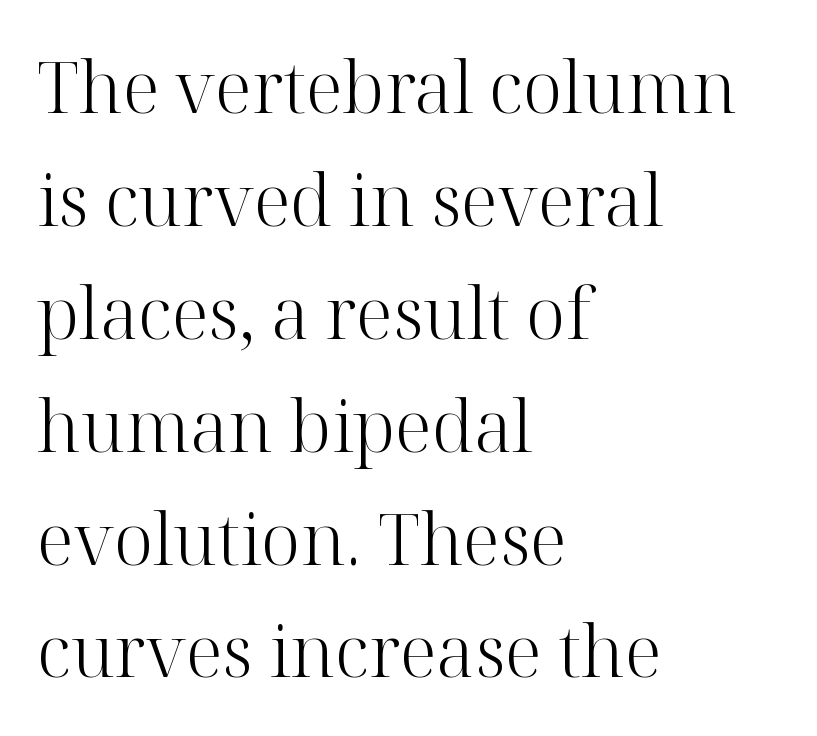
Q: Is the text bold? A: No.
Q: Is the text italic (slanted)? A: No, it is upright.
Q: Is the typeface a serif or a sans-serif typeface? A: Serif.
Q: Is the text underlined? A: No.
Q: How is the paragraph aligned? A: Left-aligned.
Q: Is the spacing between letters normal or unusually wide? A: Normal.
Q: Is the spacing between lines tight, normal or loose? A: Normal.
Q: Width (condensed, normal, or wide)? A: Normal.
Q: Stroke contrast? A: High.
Q: x-height? A: Medium.
Q: Monospaced? A: No.
